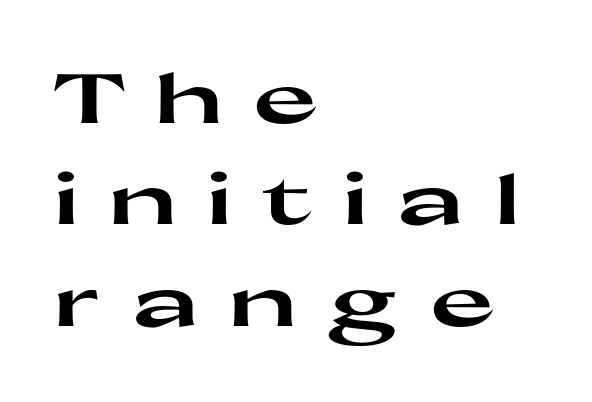
Does the copy run flush right? No — it runs flush left. Plain, unruled lines of type. The letterforms stand isolated, each surrounded by extra space. Weight: bold. A typesetter would call this leading conventional body-copy spacing. Varying glyph widths throughout — classic text-font behaviour.
